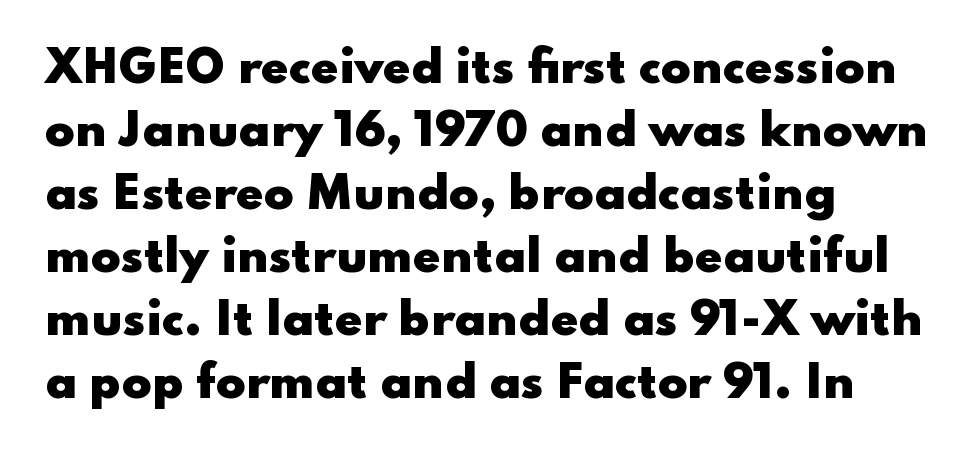
Q: Is the text bold? A: Yes.
Q: Is the text italic (slanted)? A: No, it is upright.
Q: Is the typeface a serif or a sans-serif typeface? A: Sans-serif.
Q: Is the text underlined? A: No.
Q: How is the paragraph aligned? A: Left-aligned.
Q: Is the spacing between letters normal or unusually wide? A: Normal.
Q: Is the spacing between lines tight, normal or loose? A: Normal.
Q: Width (condensed, normal, or wide)? A: Wide.
Q: Stroke contrast? A: Low.
Q: x-height? A: Small.
Q: Monospaced? A: No.
